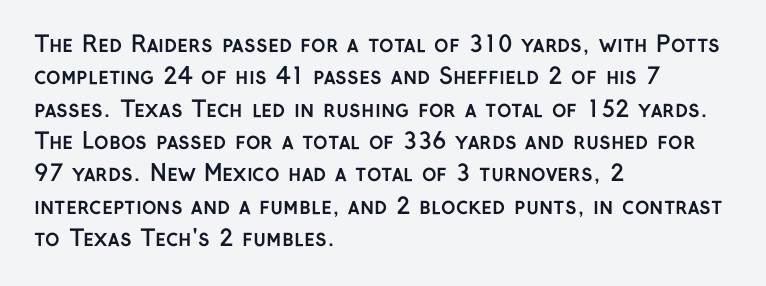
{"italic": "no", "bold": "yes", "underline": "no", "align": "left", "line_spacing": "normal", "line_spacing_ratio": 1.47, "letter_spacing": "normal", "letter_spacing_em": 0.0, "glyph_px": 22}
